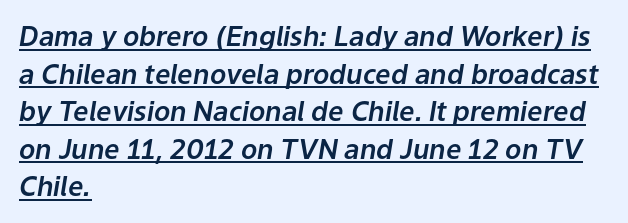
A student would call this left alignment; a typographer would say flush left, rag right. Does the leading feel generous? No, just average. A typesetter would call this zero additional tracking. Compared with ordinary roman type, these characters are visibly tilted. What decoration does the sample have? An underline.
